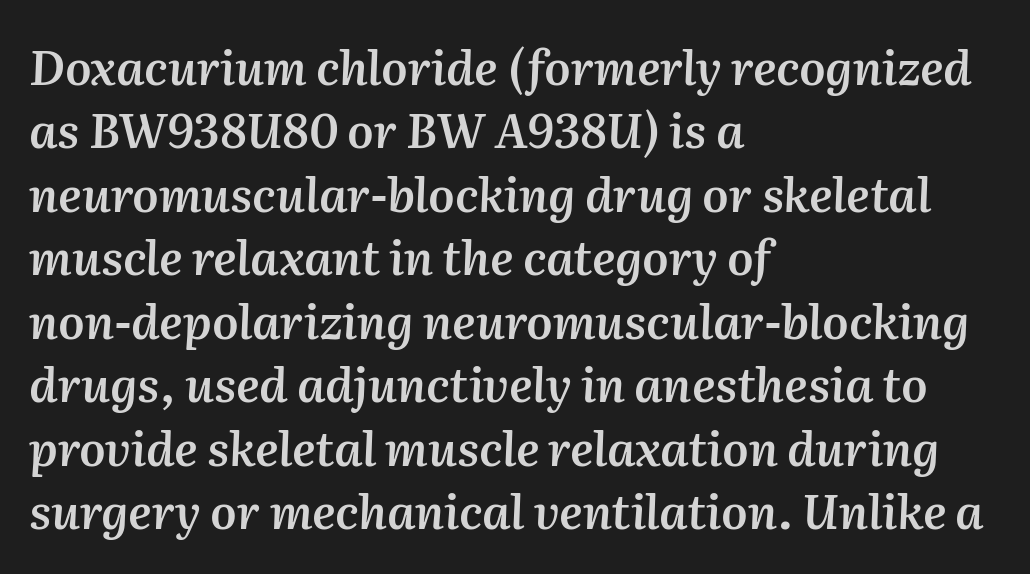
Q: Is the text bold? A: Semi-bold.
Q: Is the text italic (slanted)? A: Yes, it leans right by about 2 degrees.
Q: Is the text underlined? A: No.
Q: How is the paragraph aligned? A: Left-aligned.
Q: Is the spacing between letters normal or unusually wide? A: Normal.
Q: Is the spacing between lines tight, normal or loose? A: Normal.
Q: Width (condensed, normal, or wide)? A: Normal.
Q: Stroke contrast? A: Medium.
Q: x-height? A: Medium.
Q: Monospaced? A: No.
